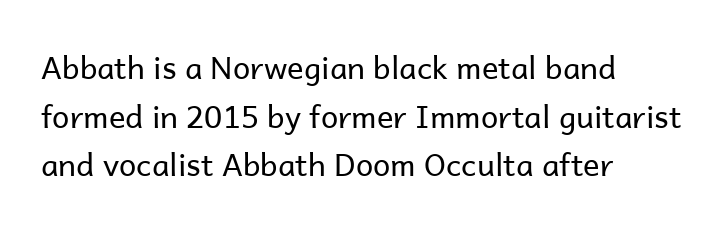
{"serif": "no", "italic": "no", "bold": "no", "weight": "regular", "width": "normal", "stroke_contrast": "low", "x_height": "medium", "monospaced": "no", "underline": "no", "align": "left", "line_spacing": "normal", "line_spacing_ratio": 1.57, "letter_spacing": "normal", "letter_spacing_em": 0.0, "glyph_px": 31}
